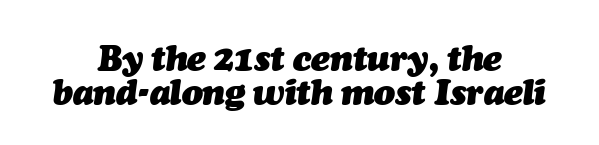
The image shows 35 px heavy type, italic (leaning right); set centered, tight line spacing (0.96x), normal letter spacing, not underlined; medium stroke contrast and a medium x-height.
